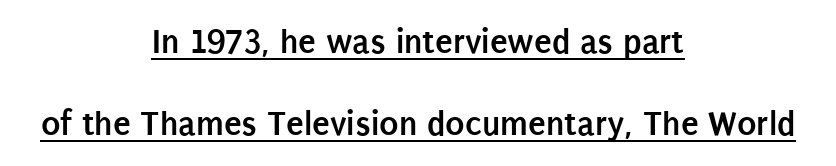
Q: Is the text bold? A: Yes.
Q: Is the text italic (slanted)? A: No, it is upright.
Q: Is the typeface a serif or a sans-serif typeface? A: Sans-serif.
Q: Is the text underlined? A: Yes.
Q: How is the paragraph aligned? A: Centered.
Q: Is the spacing between letters normal or unusually wide? A: Normal.
Q: Is the spacing between lines tight, normal or loose? A: Loose.
Q: Width (condensed, normal, or wide)? A: Condensed.
Q: Stroke contrast? A: Low.
Q: x-height? A: Large.
Q: Monospaced? A: No.
